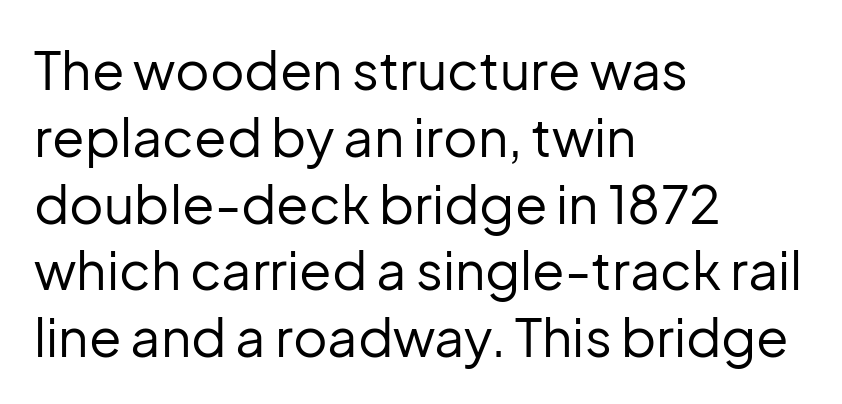
{"serif": "no", "italic": "no", "bold": "no", "weight": "regular", "width": "normal", "stroke_contrast": "low", "x_height": "medium", "monospaced": "no", "underline": "no", "align": "left", "line_spacing": "normal", "line_spacing_ratio": 1.26, "letter_spacing": "normal", "letter_spacing_em": 0.0, "glyph_px": 53}
